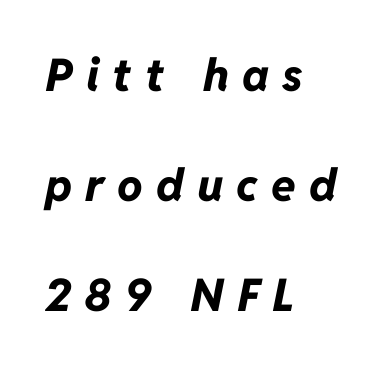
The image shows 45 px bold type, italic (leaning right); set left-aligned, loose line spacing (2.45x), unusually wide letter spacing (+0.29 em), not underlined; low stroke contrast and a medium x-height.
